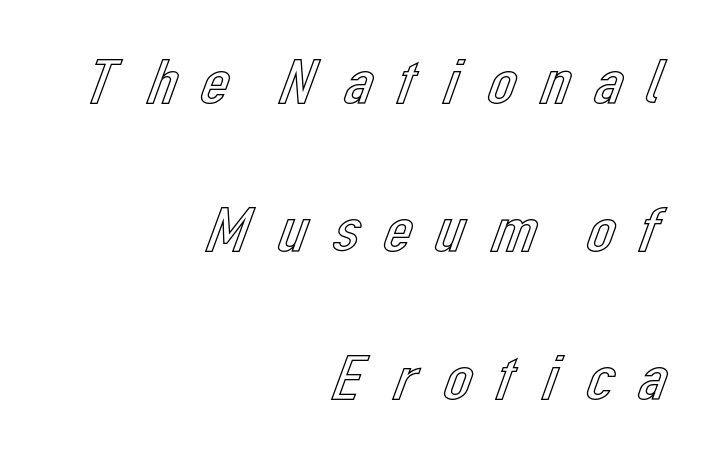
Compared with typical paragraphs, the rows here are farther apart. The ragged edge is on the left, which tells us the setting is flush right. Check under the words: just untouched page.
